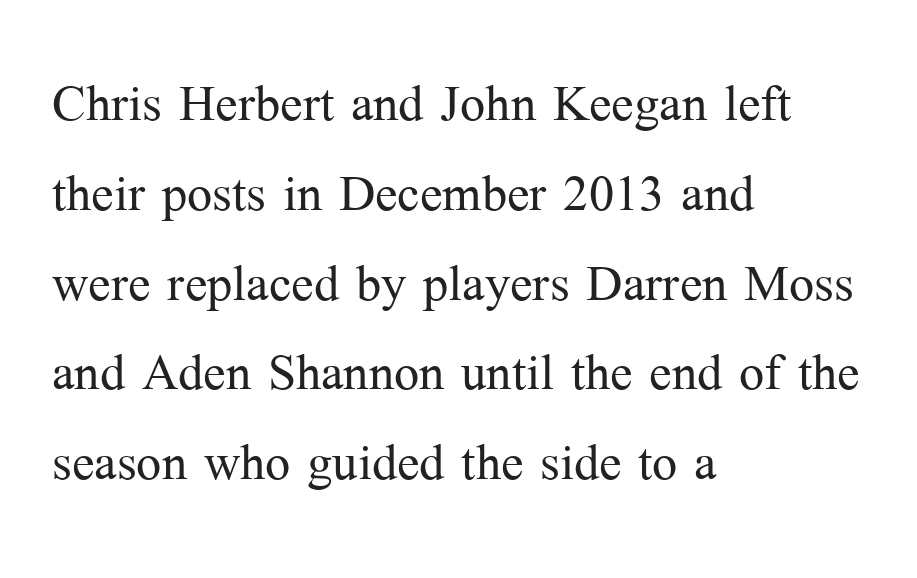
The image shows 67 px light serif type, upright; set left-aligned, normal line spacing (1.34x), normal letter spacing, not underlined; medium stroke contrast and a medium x-height.
